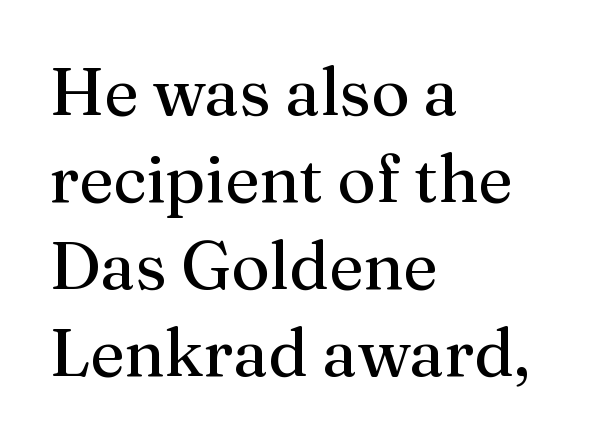
Q: Is the text bold? A: No.
Q: Is the text italic (slanted)? A: No, it is upright.
Q: Is the typeface a serif or a sans-serif typeface? A: Serif.
Q: Is the text underlined? A: No.
Q: How is the paragraph aligned? A: Left-aligned.
Q: Is the spacing between letters normal or unusually wide? A: Normal.
Q: Is the spacing between lines tight, normal or loose? A: Normal.
Q: Width (condensed, normal, or wide)? A: Normal.
Q: Stroke contrast? A: Medium.
Q: x-height? A: Medium.
Q: Monospaced? A: No.
